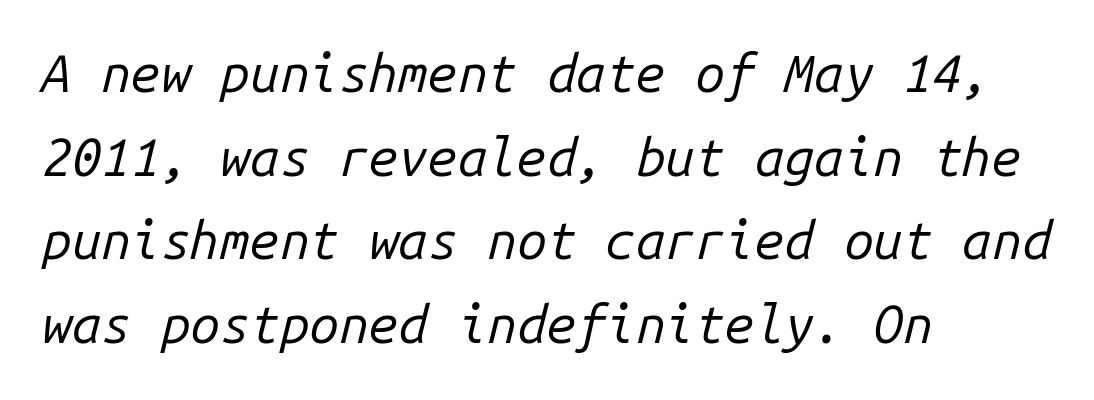
Q: Is the text bold? A: No.
Q: Is the text italic (slanted)? A: Yes, it leans right by about 14 degrees.
Q: Is the text underlined? A: No.
Q: How is the paragraph aligned? A: Left-aligned.
Q: Is the spacing between letters normal or unusually wide? A: Normal.
Q: Is the spacing between lines tight, normal or loose? A: Normal.
Q: Width (condensed, normal, or wide)? A: Normal.
Q: Stroke contrast? A: Low.
Q: x-height? A: Medium.
Q: Monospaced? A: Yes.
